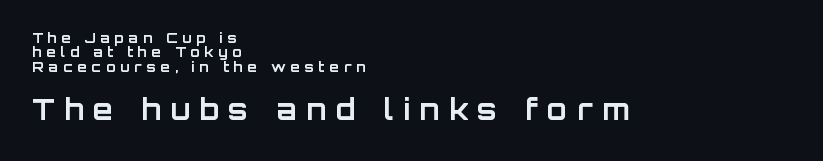
Horizontal alignment here is leftward, the default for most running prose. A dark, heavy texture on the line: the type is bold. The face used here is proportionally spaced, like ordinary book or web type. A typesetter would mark this as roman, not italic.
